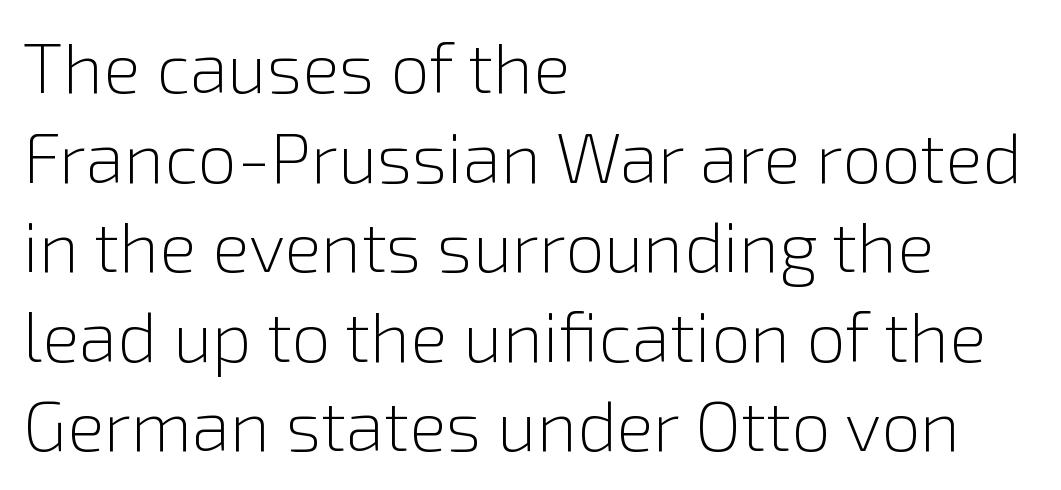
Q: Is the text bold? A: No.
Q: Is the text italic (slanted)? A: No, it is upright.
Q: Is the typeface a serif or a sans-serif typeface? A: Sans-serif.
Q: Is the text underlined? A: No.
Q: How is the paragraph aligned? A: Left-aligned.
Q: Is the spacing between letters normal or unusually wide? A: Normal.
Q: Is the spacing between lines tight, normal or loose? A: Normal.
Q: Width (condensed, normal, or wide)? A: Normal.
Q: Stroke contrast? A: Low.
Q: x-height? A: Medium.
Q: Monospaced? A: No.
